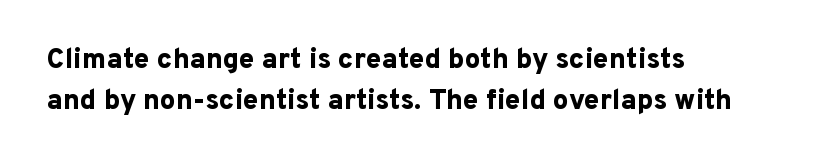
Q: Is the text bold? A: Yes.
Q: Is the text italic (slanted)? A: No, it is upright.
Q: Is the typeface a serif or a sans-serif typeface? A: Sans-serif.
Q: Is the text underlined? A: No.
Q: How is the paragraph aligned? A: Left-aligned.
Q: Is the spacing between letters normal or unusually wide? A: Normal.
Q: Is the spacing between lines tight, normal or loose? A: Normal.
Q: Width (condensed, normal, or wide)? A: Normal.
Q: Stroke contrast? A: Low.
Q: x-height? A: Medium.
Q: Monospaced? A: No.
